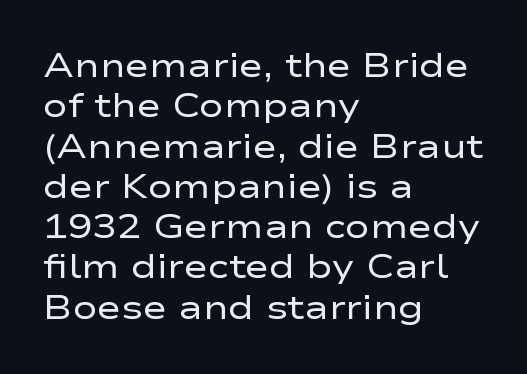
{"serif": "no", "italic": "no", "bold": "no", "weight": "regular", "width": "wide", "stroke_contrast": "low", "x_height": "medium", "monospaced": "no", "underline": "no", "align": "left", "line_spacing_ratio": 1.22, "letter_spacing": "normal", "letter_spacing_em": 0.0, "glyph_px": 33}
